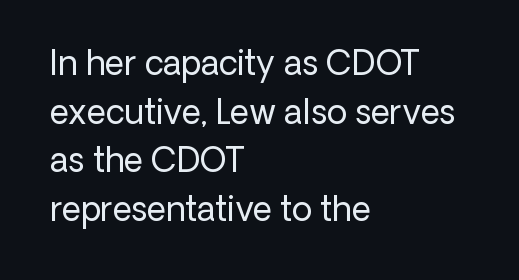
Q: Is the text bold? A: No.
Q: Is the text italic (slanted)? A: No, it is upright.
Q: Is the typeface a serif or a sans-serif typeface? A: Sans-serif.
Q: Is the text underlined? A: No.
Q: How is the paragraph aligned? A: Left-aligned.
Q: Is the spacing between letters normal or unusually wide? A: Normal.
Q: Is the spacing between lines tight, normal or loose? A: Normal.
Q: Width (condensed, normal, or wide)? A: Normal.
Q: Stroke contrast? A: Low.
Q: x-height? A: Medium.
Q: Monospaced? A: No.
